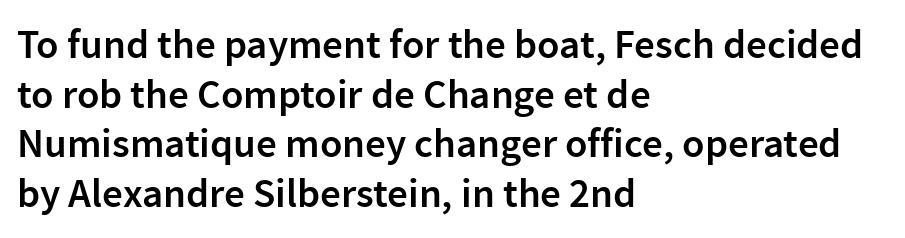
{"serif": "no", "italic": "no", "bold": "semi", "weight": "semibold", "width": "normal", "stroke_contrast": "low", "x_height": "medium", "monospaced": "no", "underline": "no", "align": "left", "line_spacing_ratio": 1.21, "letter_spacing": "normal", "letter_spacing_em": 0.0, "glyph_px": 41}
